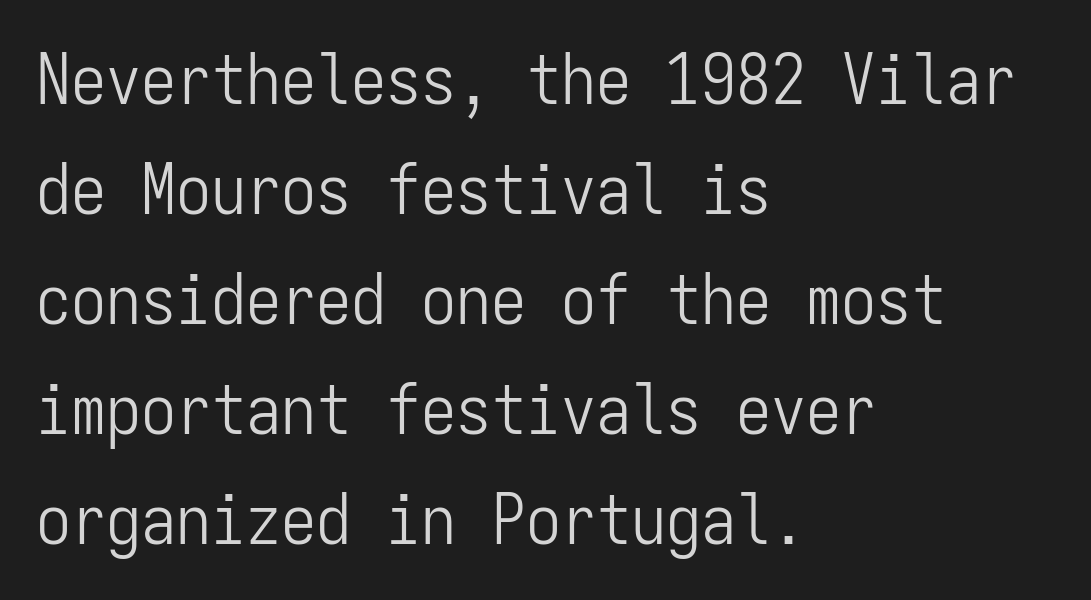
Q: Is the text bold? A: No.
Q: Is the text italic (slanted)? A: No, it is upright.
Q: Is the typeface a serif or a sans-serif typeface? A: Sans-serif.
Q: Is the text underlined? A: No.
Q: How is the paragraph aligned? A: Left-aligned.
Q: Is the spacing between letters normal or unusually wide? A: Normal.
Q: Is the spacing between lines tight, normal or loose? A: Normal.
Q: Width (condensed, normal, or wide)? A: Condensed.
Q: Stroke contrast? A: Low.
Q: x-height? A: Medium.
Q: Monospaced? A: Yes.
